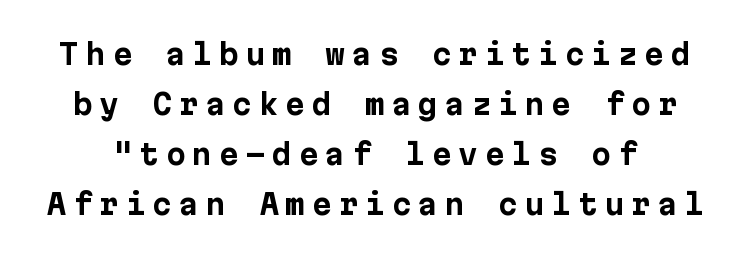
{"serif": "no", "italic": "no", "bold": "yes", "weight": "bold", "width": "normal", "stroke_contrast": "low", "x_height": "medium", "underline": "no", "line_spacing_ratio": 1.78, "letter_spacing": "wide", "letter_spacing_em": 0.25, "glyph_px": 28}
